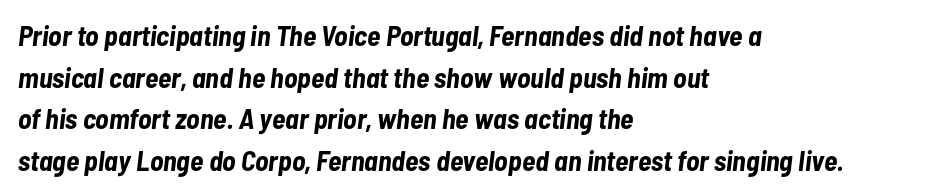
{"italic": "yes", "lean": "right", "slant_degrees": 7, "bold": "yes", "weight": "bold", "width": "condensed", "stroke_contrast": "low", "x_height": "medium", "monospaced": "no", "underline": "no", "align": "left", "line_spacing": "normal", "line_spacing_ratio": 1.49, "letter_spacing": "normal", "letter_spacing_em": 0.0, "glyph_px": 28}
